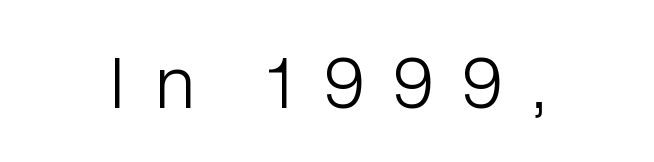
{"serif": "no", "italic": "no", "bold": "no", "weight": "light", "width": "normal", "stroke_contrast": "low", "x_height": "medium", "monospaced": "no", "underline": "no", "align": "center", "letter_spacing": "wide", "letter_spacing_em": 0.44, "glyph_px": 68}
